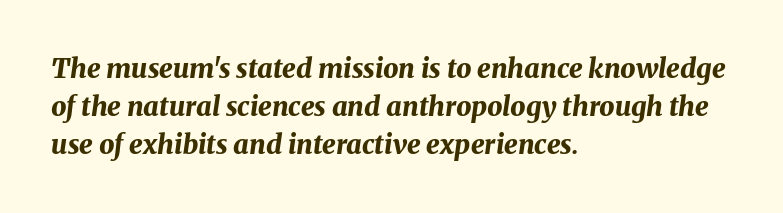
The image shows 27 px bold type, italic (leaning right); set left-aligned, normal line spacing (1.4x), normal letter spacing, not underlined.
